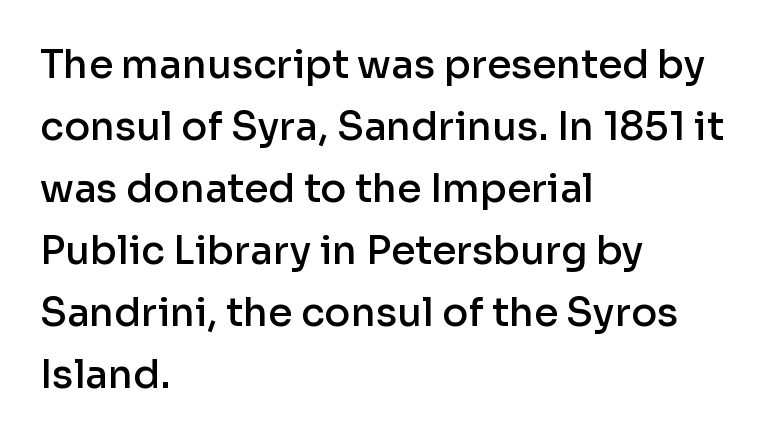
{"serif": "no", "italic": "no", "bold": "semi", "weight": "semibold", "width": "normal", "stroke_contrast": "low", "x_height": "medium", "monospaced": "no", "underline": "no", "align": "left", "line_spacing": "normal", "line_spacing_ratio": 1.59, "letter_spacing": "normal", "letter_spacing_em": 0.0, "glyph_px": 39}
